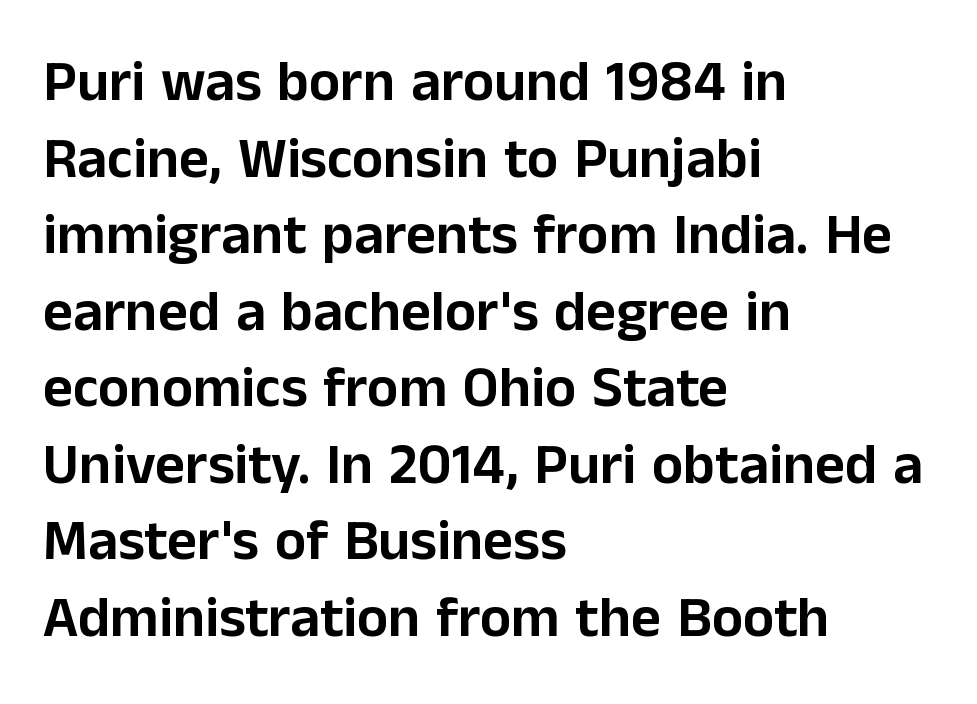
{"serif": "no", "italic": "no", "width": "normal", "stroke_contrast": "low", "x_height": "medium", "monospaced": "no", "underline": "no", "align": "left", "line_spacing": "normal", "line_spacing_ratio": 1.32, "letter_spacing": "normal", "letter_spacing_em": 0.0, "glyph_px": 58}
